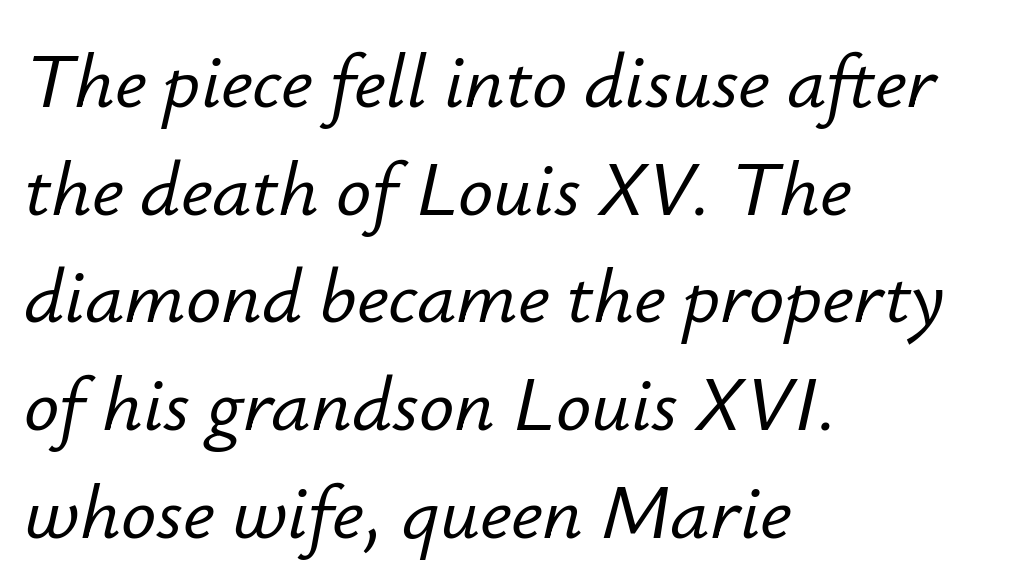
The block of text has a typical density, with ordinary space between rows. Teacher's note: observe the even left margin — that is flush-left alignment. A bare baseline throughout the passage. Designer's note — italics engaged.
